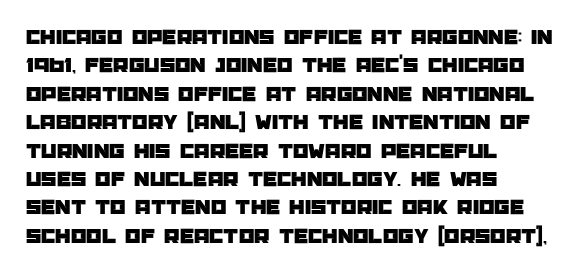
Q: Is the text italic (slanted)? A: No, it is upright.
Q: Is the text underlined? A: No.
Q: How is the paragraph aligned? A: Left-aligned.
Q: Is the spacing between letters normal or unusually wide? A: Normal.
Q: Is the spacing between lines tight, normal or loose? A: Normal.
